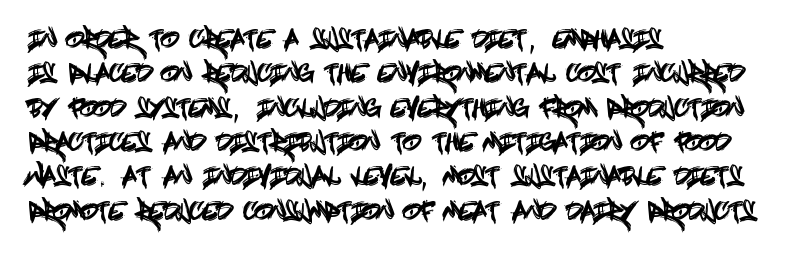
The image shows 24 px text type; set left-aligned, normal line spacing (1.43x), normal letter spacing, not underlined.
